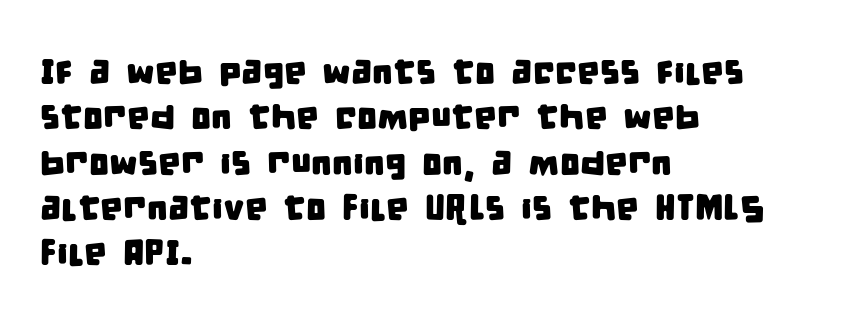
The image shows 36 px condensed sans-serif type; set left-aligned, normal line spacing (1.26x), normal letter spacing, not underlined; low stroke contrast and a large x-height.
